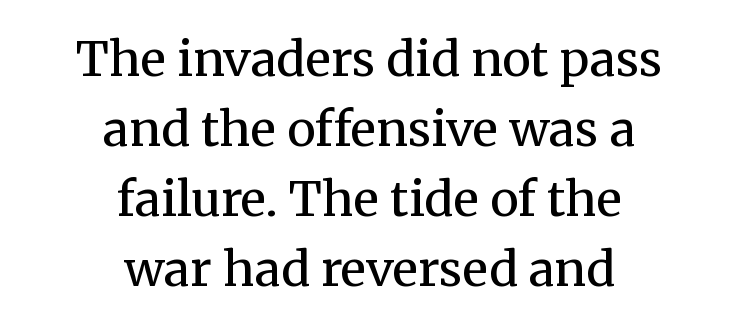
Q: Is the text bold? A: No.
Q: Is the text italic (slanted)? A: No, it is upright.
Q: Is the typeface a serif or a sans-serif typeface? A: Serif.
Q: Is the text underlined? A: No.
Q: How is the paragraph aligned? A: Centered.
Q: Is the spacing between letters normal or unusually wide? A: Normal.
Q: Is the spacing between lines tight, normal or loose? A: Normal.
Q: Width (condensed, normal, or wide)? A: Normal.
Q: Stroke contrast? A: Medium.
Q: x-height? A: Medium.
Q: Monospaced? A: No.
